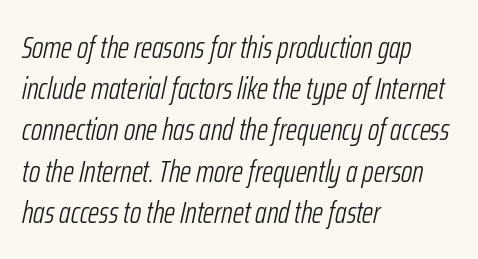
The image shows 31 px light, condensed type, italic (leaning right); set left-aligned, normal line spacing (1.33x), normal letter spacing, not underlined; low stroke contrast and a medium x-height.
